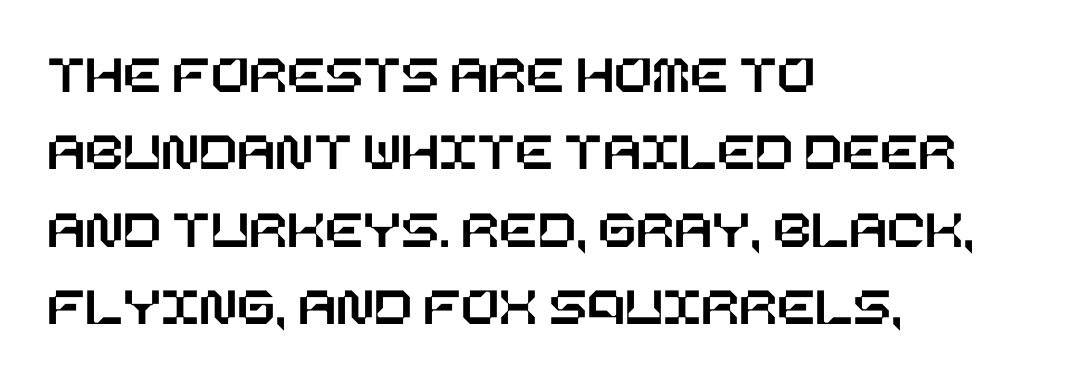
{"italic": "no", "width": "normal", "stroke_contrast": "low", "x_height": "large", "underline": "no", "align": "left", "line_spacing": "normal", "line_spacing_ratio": 1.38, "letter_spacing": "normal", "letter_spacing_em": 0.0, "glyph_px": 56}
